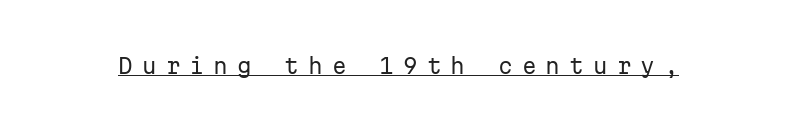
{"italic": "no", "bold": "no", "underline": "yes", "letter_spacing": "wide", "letter_spacing_em": 0.43, "glyph_px": 21}
